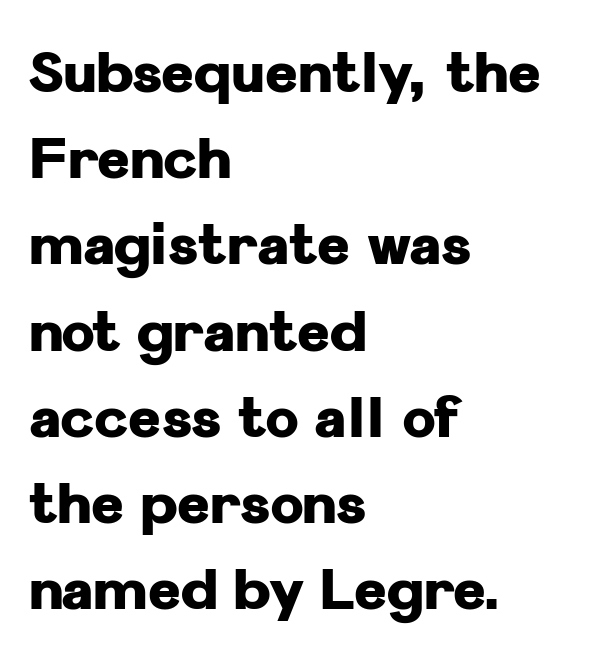
Q: Is the text bold? A: Yes.
Q: Is the text italic (slanted)? A: No, it is upright.
Q: Is the typeface a serif or a sans-serif typeface? A: Sans-serif.
Q: Is the text underlined? A: No.
Q: How is the paragraph aligned? A: Left-aligned.
Q: Is the spacing between letters normal or unusually wide? A: Normal.
Q: Is the spacing between lines tight, normal or loose? A: Normal.
Q: Width (condensed, normal, or wide)? A: Normal.
Q: Stroke contrast? A: Low.
Q: x-height? A: Medium.
Q: Monospaced? A: No.
